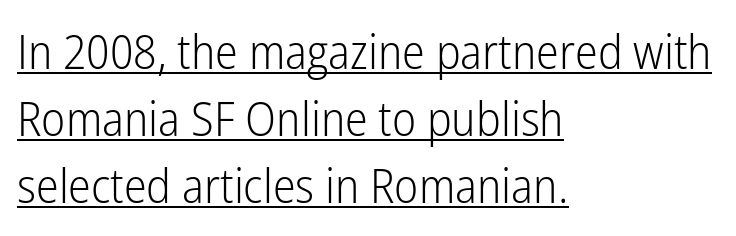
Q: Is the text bold? A: No.
Q: Is the text italic (slanted)? A: No, it is upright.
Q: Is the typeface a serif or a sans-serif typeface? A: Sans-serif.
Q: Is the text underlined? A: Yes.
Q: How is the paragraph aligned? A: Left-aligned.
Q: Is the spacing between letters normal or unusually wide? A: Normal.
Q: Is the spacing between lines tight, normal or loose? A: Normal.
Q: Width (condensed, normal, or wide)? A: Condensed.
Q: Stroke contrast? A: Low.
Q: x-height? A: Medium.
Q: Monospaced? A: No.
